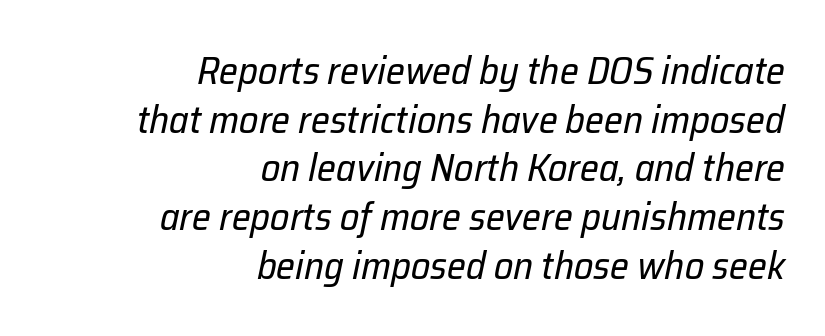
Q: Is the text bold? A: No.
Q: Is the text italic (slanted)? A: Yes, it leans right by about 12 degrees.
Q: Is the text underlined? A: No.
Q: How is the paragraph aligned? A: Right-aligned.
Q: Is the spacing between letters normal or unusually wide? A: Normal.
Q: Is the spacing between lines tight, normal or loose? A: Normal.
Q: Width (condensed, normal, or wide)? A: Normal.
Q: Stroke contrast? A: Low.
Q: x-height? A: Medium.
Q: Monospaced? A: No.
